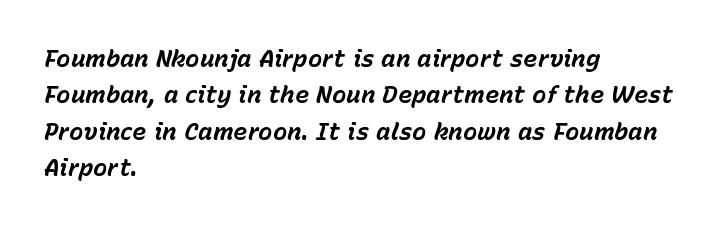
{"italic": "yes", "lean": "right", "slant_degrees": 15, "bold": "yes", "underline": "no", "align": "left", "line_spacing": "normal", "line_spacing_ratio": 1.52, "letter_spacing": "normal", "letter_spacing_em": 0.0, "glyph_px": 24}
